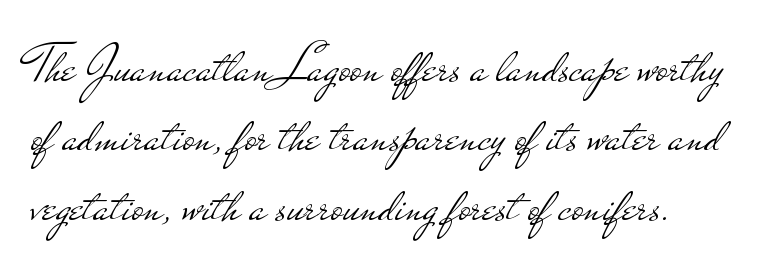
The image shows 55 px light, wide sans-serif type; set normal line spacing (1.26x), normal letter spacing, not underlined; low stroke contrast and a small x-height.
